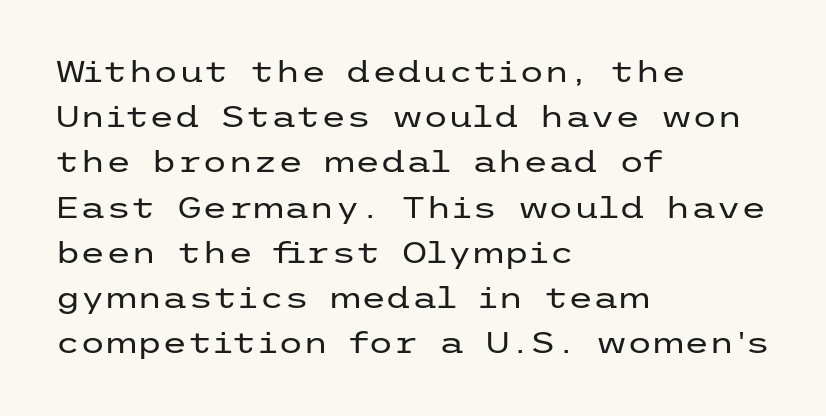
Q: Is the text bold? A: No.
Q: Is the text italic (slanted)? A: No, it is upright.
Q: Is the typeface a serif or a sans-serif typeface? A: Sans-serif.
Q: Is the text underlined? A: No.
Q: How is the paragraph aligned? A: Left-aligned.
Q: Is the spacing between letters normal or unusually wide? A: Normal.
Q: Is the spacing between lines tight, normal or loose? A: Normal.
Q: Width (condensed, normal, or wide)? A: Wide.
Q: Stroke contrast? A: Low.
Q: x-height? A: Medium.
